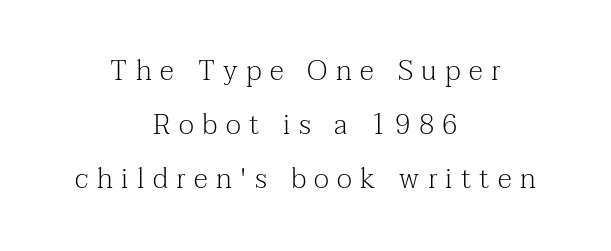
Q: Is the text bold? A: No.
Q: Is the text italic (slanted)? A: No, it is upright.
Q: Is the typeface a serif or a sans-serif typeface? A: Serif.
Q: Is the text underlined? A: No.
Q: How is the paragraph aligned? A: Centered.
Q: Is the spacing between letters normal or unusually wide? A: Unusually wide.
Q: Is the spacing between lines tight, normal or loose? A: Loose.
Q: Width (condensed, normal, or wide)? A: Normal.
Q: Stroke contrast? A: Medium.
Q: x-height? A: Medium.
Q: Monospaced? A: No.
